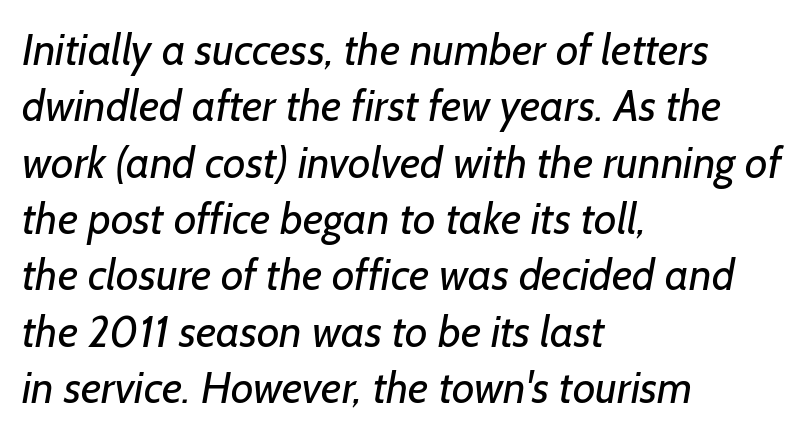
Is this a fixed-width face? No — the glyphs have proportional, varying widths. Beneath every word, the page is bare. Is the block centered? No — it sits flush against the left margin. Tracking value appears to be zero — textbook default spacing. Typographically, this falls in the sans-serif category. The leading is moderate, giving the passage an even texture.
